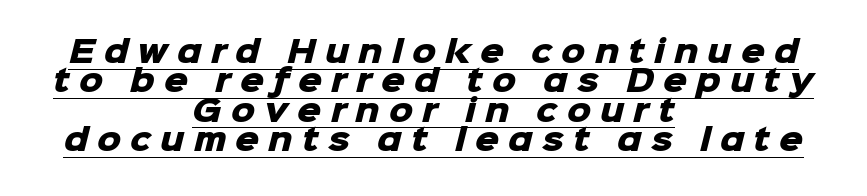
Q: Is the text bold? A: Yes.
Q: Is the typeface a serif or a sans-serif typeface? A: Sans-serif.
Q: Is the text underlined? A: Yes.
Q: How is the paragraph aligned? A: Centered.
Q: Is the spacing between letters normal or unusually wide? A: Unusually wide.
Q: Is the spacing between lines tight, normal or loose? A: Tight.
Q: Width (condensed, normal, or wide)? A: Normal.
Q: Stroke contrast? A: Low.
Q: x-height? A: Medium.
Q: Monospaced? A: No.
